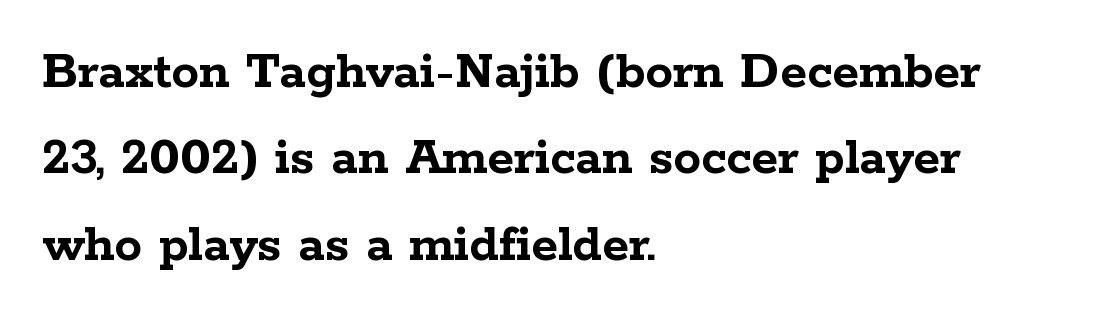
Layout note: lines flush left. The face used here is rendered with its standard letterfit. The face used here is proportionally spaced, like ordinary book or web type. The typesetting leans heavy: a genuine bold. Observe the serifs anchoring each vertical stroke in this sample.
